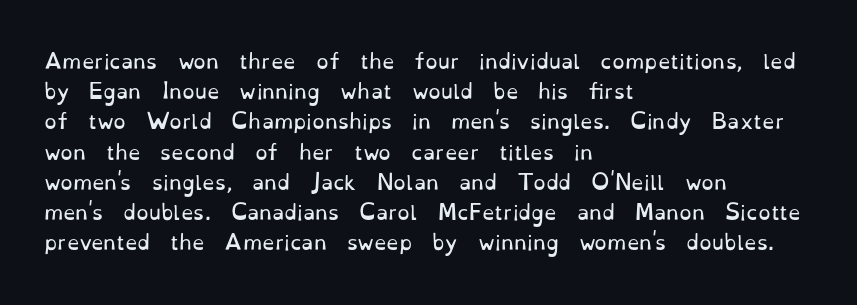
{"italic": "no", "bold": "no", "underline": "no", "align": "left", "line_spacing": "normal", "line_spacing_ratio": 1.51, "letter_spacing": "normal", "letter_spacing_em": 0.0, "glyph_px": 20}
